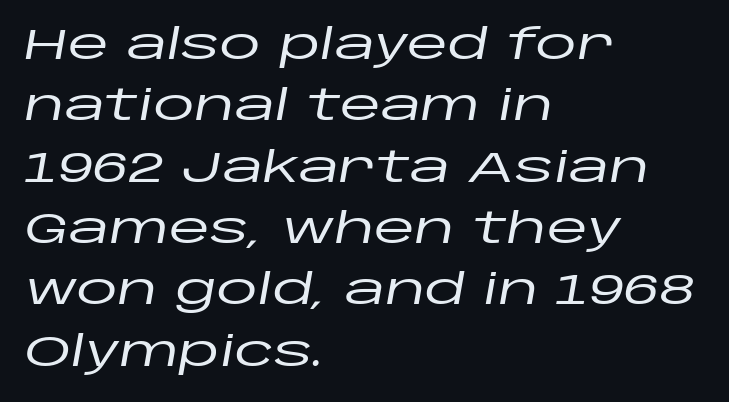
Q: Is the text italic (slanted)? A: Yes, it leans right by about 10 degrees.
Q: Is the text underlined? A: No.
Q: How is the paragraph aligned? A: Left-aligned.
Q: Is the spacing between letters normal or unusually wide? A: Normal.
Q: Is the spacing between lines tight, normal or loose? A: Normal.
Q: Width (condensed, normal, or wide)? A: Wide.
Q: Stroke contrast? A: Low.
Q: x-height? A: Large.
Q: Monospaced? A: No.
